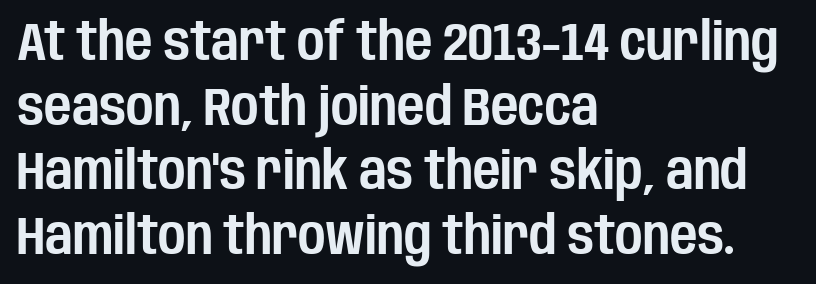
The image shows 53 px condensed sans-serif type, upright; set left-aligned, line spacing 1.22x, normal letter spacing, not underlined; low stroke contrast and a large x-height.
